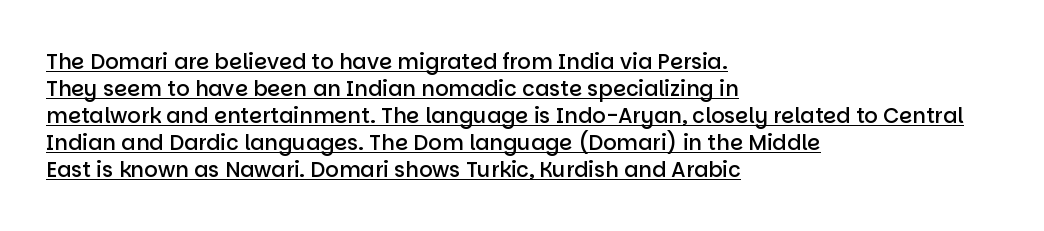
Q: Is the text bold? A: Semi-bold.
Q: Is the text italic (slanted)? A: No, it is upright.
Q: Is the text underlined? A: Yes.
Q: How is the paragraph aligned? A: Left-aligned.
Q: Is the spacing between letters normal or unusually wide? A: Normal.
Q: Is the spacing between lines tight, normal or loose? A: Normal.
